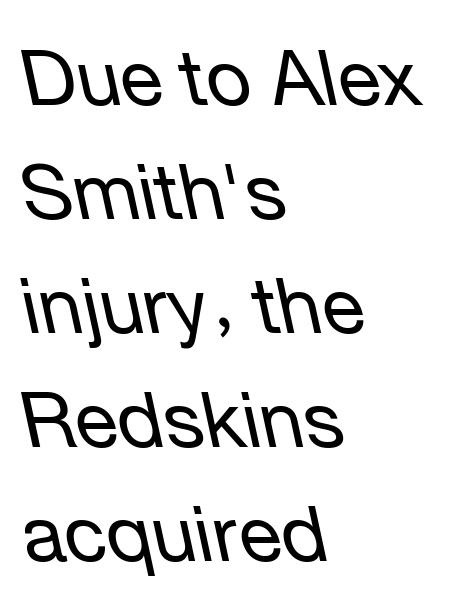
{"italic": "yes", "lean": "left", "slant_degrees": 12, "bold": "no", "weight": "regular", "width": "normal", "stroke_contrast": "low", "x_height": "medium", "monospaced": "no", "underline": "no", "align": "left", "line_spacing": "normal", "line_spacing_ratio": 1.46, "letter_spacing": "normal", "letter_spacing_em": 0.0, "glyph_px": 78}
